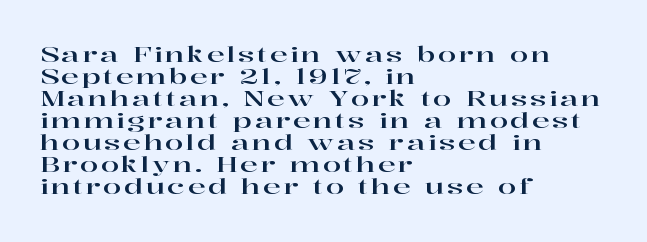
Nobody drew a line under any word here. The lines are packed closely together with very little leading. Line beginnings align vertically; line endings do not. Upright lettering throughout.
